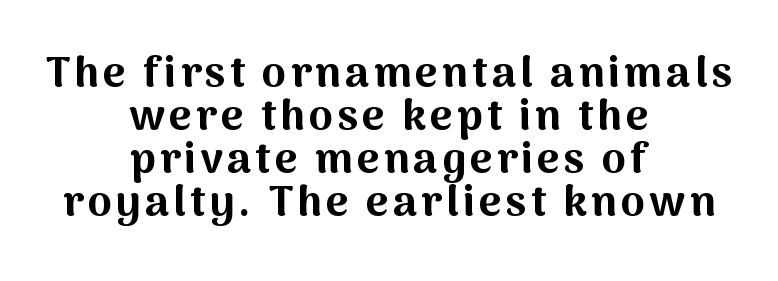
Nope, not italic — everything's standing straight. The whitespace from short lines is split evenly between both sides. No word sits above an underline. The leading is snug, giving the passage a crowded texture.
